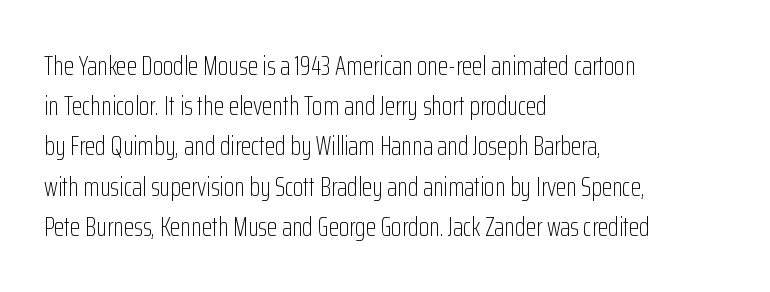
The image shows 27 px text type, upright; set left-aligned, normal line spacing (1.49x), normal letter spacing, not underlined.
